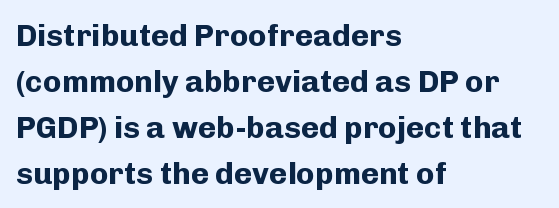
{"serif": "no", "italic": "no", "bold": "yes", "weight": "bold", "width": "normal", "stroke_contrast": "low", "x_height": "medium", "monospaced": "no", "underline": "no", "align": "left", "line_spacing": "normal", "line_spacing_ratio": 1.48, "letter_spacing": "normal", "letter_spacing_em": 0.0, "glyph_px": 31}
